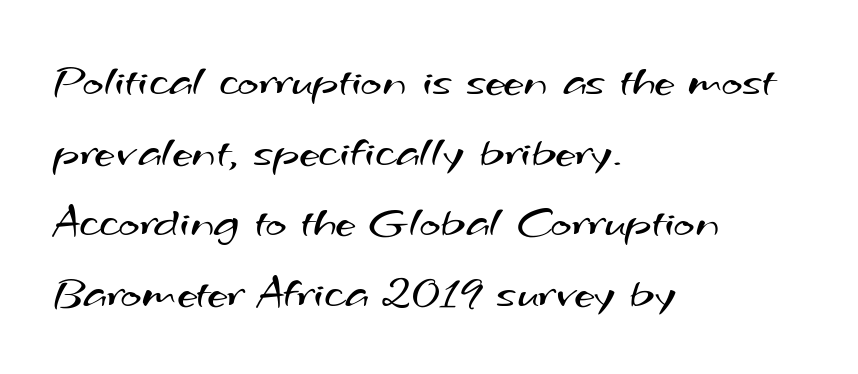
Heft: none added — not bold. Stroke terminals: plain, sans-serif. Tracking here is standard; glyphs follow each other at the usual distance. Vertically, the passage feels balanced, rows spaced as you'd expect. Do the characters align in a grid? No, the font is proportional. If you drew a ruler down the left edge, every line would touch it.
